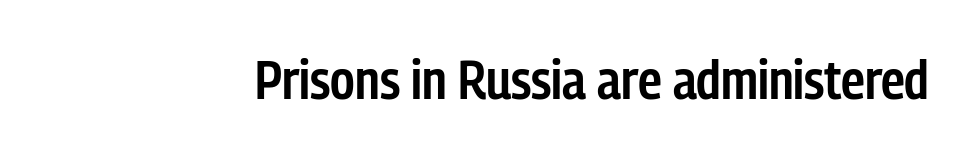
Q: Is the text bold? A: Semi-bold.
Q: Is the text italic (slanted)? A: No, it is upright.
Q: Is the typeface a serif or a sans-serif typeface? A: Sans-serif.
Q: Is the text underlined? A: No.
Q: Is the spacing between letters normal or unusually wide? A: Normal.
Q: Width (condensed, normal, or wide)? A: Condensed.
Q: Stroke contrast? A: Low.
Q: x-height? A: Medium.
Q: Monospaced? A: No.
